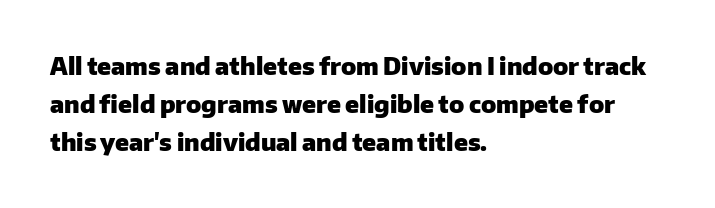
The image shows 24 px bold type, upright; set left-aligned, normal line spacing (1.59x), normal letter spacing, not underlined.
